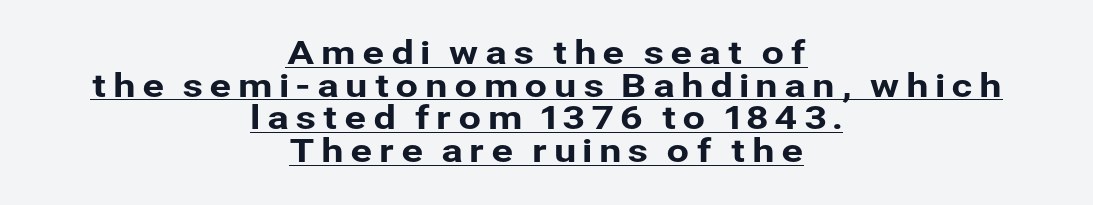
{"serif": "no", "italic": "no", "width": "normal", "stroke_contrast": "low", "x_height": "medium", "monospaced": "no", "underline": "yes", "align": "center", "line_spacing": "tight", "line_spacing_ratio": 0.99, "glyph_px": 33}
